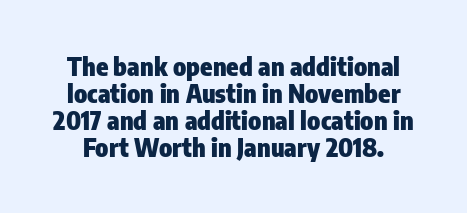
{"italic": "no", "bold": "yes", "underline": "no", "line_spacing": "tight", "line_spacing_ratio": 1.08, "letter_spacing": "normal", "letter_spacing_em": 0.0, "glyph_px": 25}
